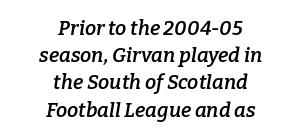
{"italic": "yes", "lean": "right", "slant_degrees": 9, "bold": "semi", "underline": "no", "align": "center", "line_spacing": "normal", "line_spacing_ratio": 1.36, "letter_spacing": "normal", "letter_spacing_em": 0.0, "glyph_px": 20}
